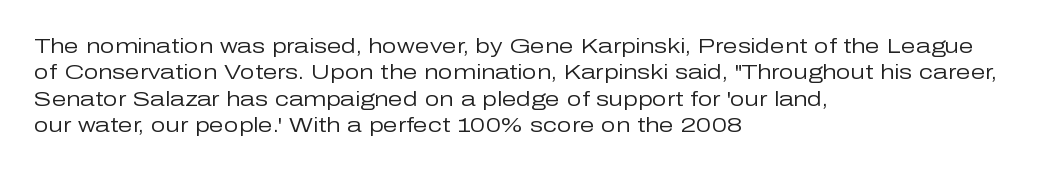
Q: Is the text bold? A: No.
Q: Is the text italic (slanted)? A: No, it is upright.
Q: Is the text underlined? A: No.
Q: How is the paragraph aligned? A: Left-aligned.
Q: Is the spacing between letters normal or unusually wide? A: Normal.
Q: Is the spacing between lines tight, normal or loose? A: Normal.
